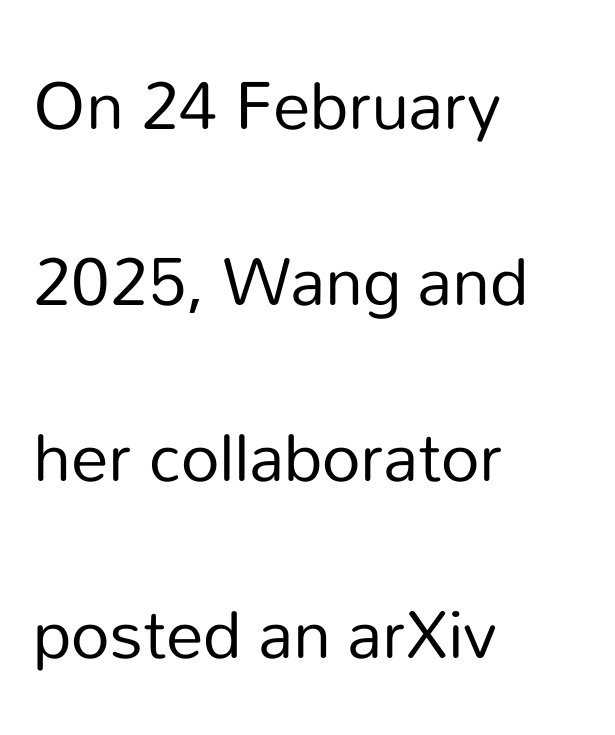
{"serif": "no", "italic": "no", "bold": "no", "weight": "regular", "width": "normal", "stroke_contrast": "low", "x_height": "medium", "monospaced": "no", "underline": "no", "align": "left", "line_spacing": "loose", "line_spacing_ratio": 2.35, "letter_spacing": "normal", "letter_spacing_em": 0.0, "glyph_px": 75}
